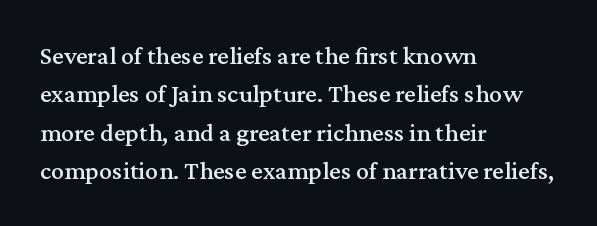
The image shows 26 px text type, upright; set left-aligned, normal line spacing (1.48x), normal letter spacing, not underlined.
